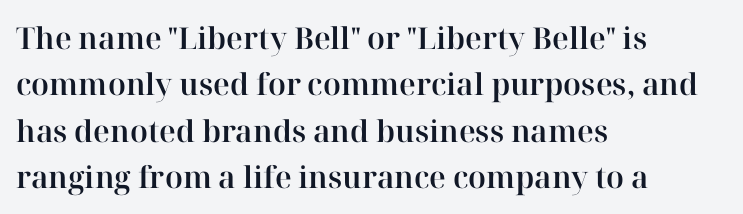
{"serif": "yes", "italic": "no", "width": "normal", "stroke_contrast": "high", "x_height": "medium", "monospaced": "no", "underline": "no", "align": "left", "line_spacing": "normal", "line_spacing_ratio": 1.55, "letter_spacing": "normal", "letter_spacing_em": 0.0, "glyph_px": 30}
